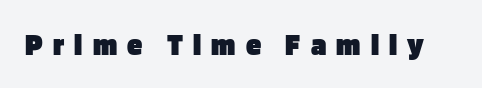
{"serif": "no", "italic": "no", "bold": "yes", "weight": "heavy", "width": "normal", "stroke_contrast": "low", "x_height": "large", "monospaced": "no", "underline": "no", "letter_spacing": "wide", "letter_spacing_em": 0.33, "glyph_px": 31}
